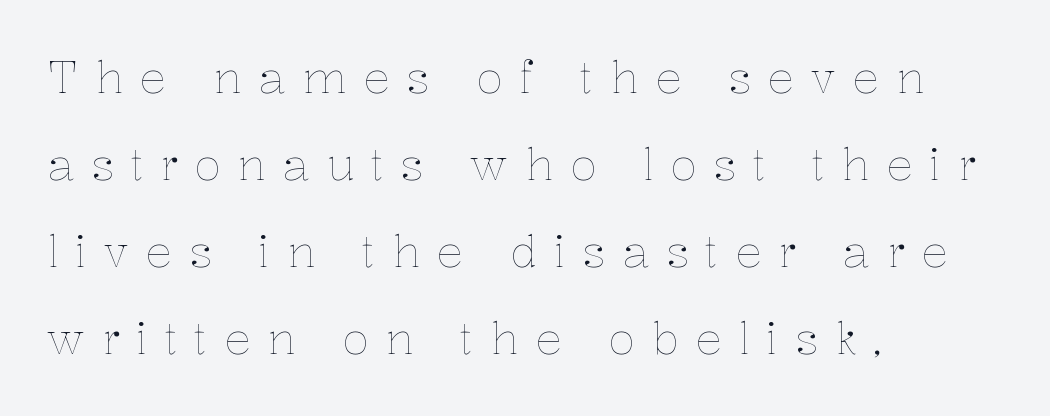
{"italic": "no", "bold": "no", "weight": "thin", "width": "normal", "stroke_contrast": "low", "x_height": "medium", "monospaced": "no", "underline": "no", "align": "left", "line_spacing": "loose", "line_spacing_ratio": 1.98, "letter_spacing": "wide", "letter_spacing_em": 0.38, "glyph_px": 44}
